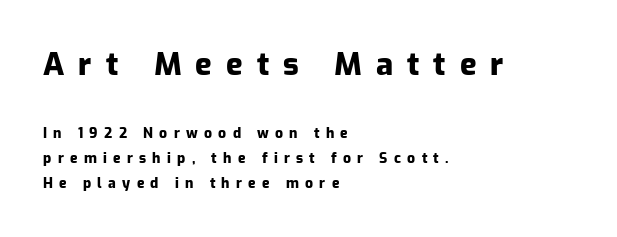
{"serif": "no", "italic": "no", "bold": "yes", "weight": "heavy", "width": "normal", "stroke_contrast": "low", "x_height": "medium", "monospaced": "no", "underline": "no", "align": "left", "line_spacing_ratio": 1.79, "letter_spacing": "wide", "letter_spacing_em": 0.45, "larger_block": "first", "size_ratio": 2.21, "glyph_px": 31}
